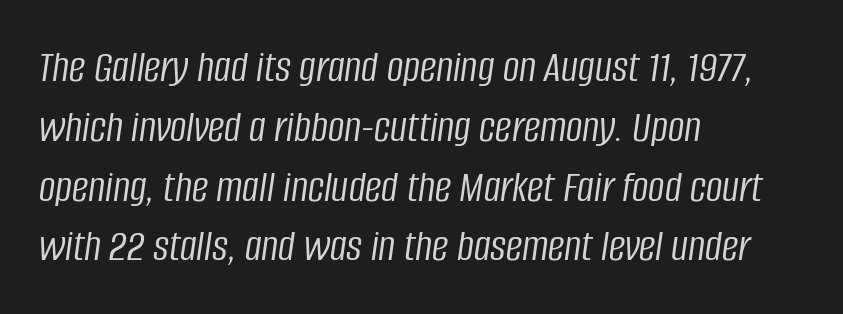
{"italic": "yes", "lean": "right", "slant_degrees": 8, "bold": "no", "weight": "light", "width": "condensed", "stroke_contrast": "low", "x_height": "large", "monospaced": "no", "underline": "no", "align": "left", "line_spacing": "normal", "line_spacing_ratio": 1.3, "letter_spacing": "normal", "letter_spacing_em": 0.0, "glyph_px": 46}
